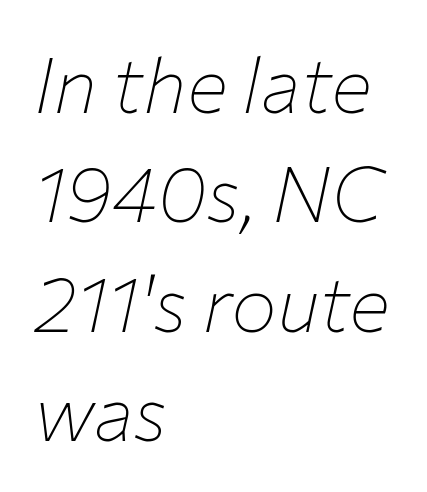
{"italic": "yes", "lean": "right", "slant_degrees": 12, "bold": "no", "weight": "thin", "width": "normal", "stroke_contrast": "low", "x_height": "medium", "monospaced": "no", "underline": "no", "align": "left", "line_spacing": "normal", "line_spacing_ratio": 1.42, "letter_spacing": "normal", "letter_spacing_em": 0.0, "glyph_px": 77}
